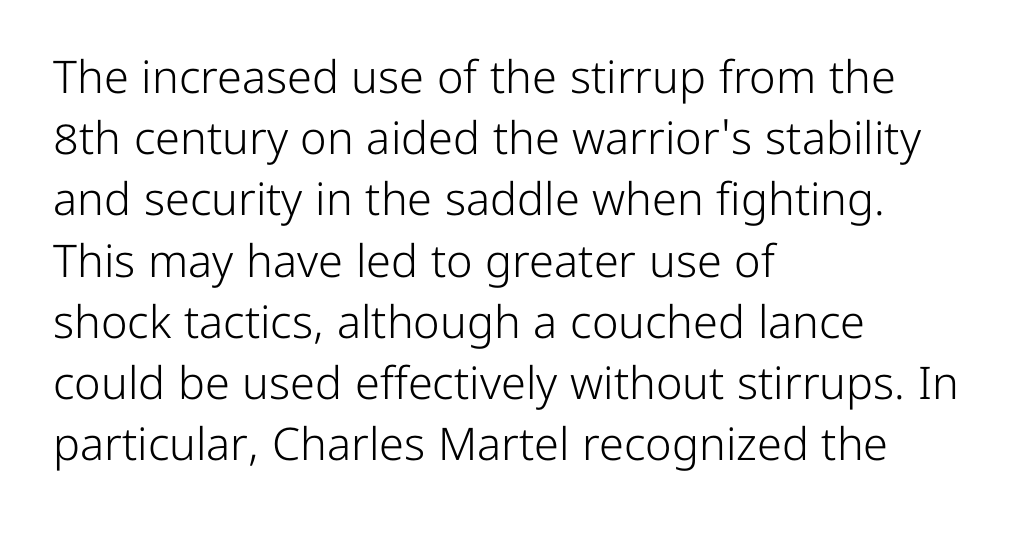
The image shows 45 px light sans-serif type, upright; set left-aligned, normal line spacing (1.36x), normal letter spacing, not underlined; low stroke contrast and a medium x-height.
